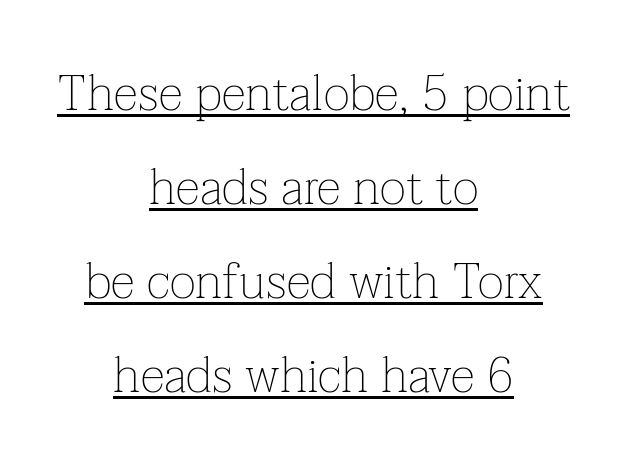
Is the block centered? Yes — each line is placed symmetrically about the middle. Every character sits straight up, as roman type does. Type style note: has serifs. In terms of letterspacing, this is plain default setting. The cut favours lightness, reaching ordinary text weight at its darkest.
